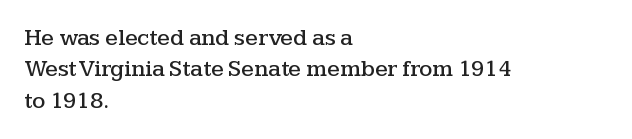
{"italic": "no", "underline": "no", "align": "left", "line_spacing": "normal", "line_spacing_ratio": 1.36, "letter_spacing": "normal", "letter_spacing_em": 0.0, "glyph_px": 23}
